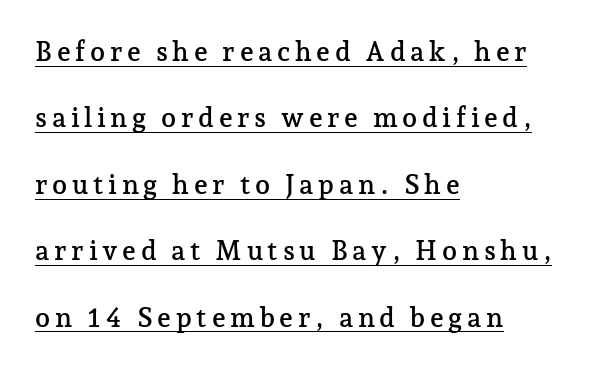
This block would shrink considerably if given ordinary leading; it's expanded now. Designer's note — italics off, roman on. Underlined type. The setting favours the left margin, as ordinary paragraphs usually do.
